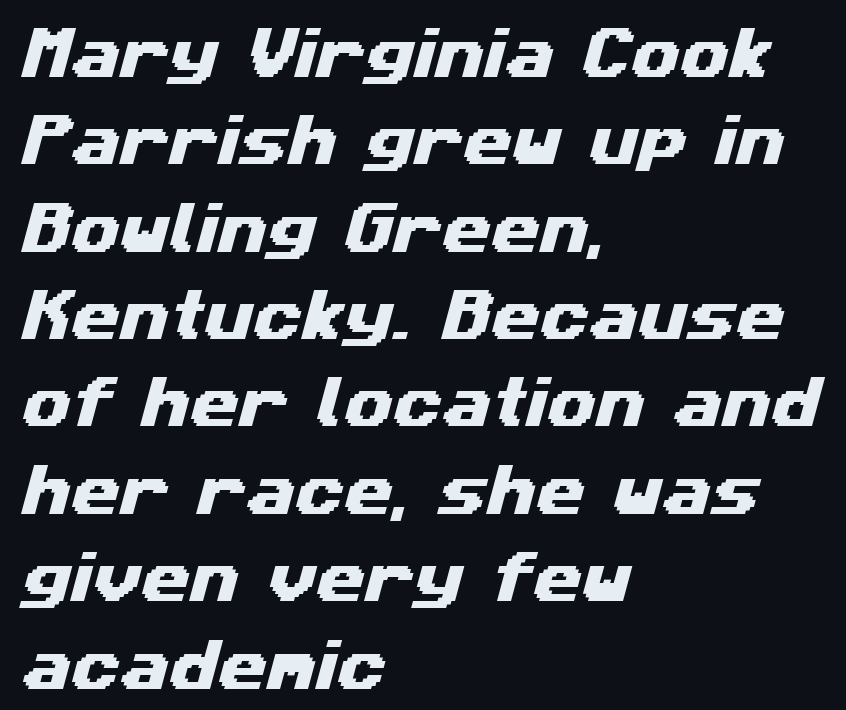
Stroke terminals: plain, sans-serif. Quick note: underline off. Inter-character spacing is left at the font's built-in metrics. Spacing verdict: proportional, widths tailored to each character. A normal amount of white space separates one row of letters from the next.
